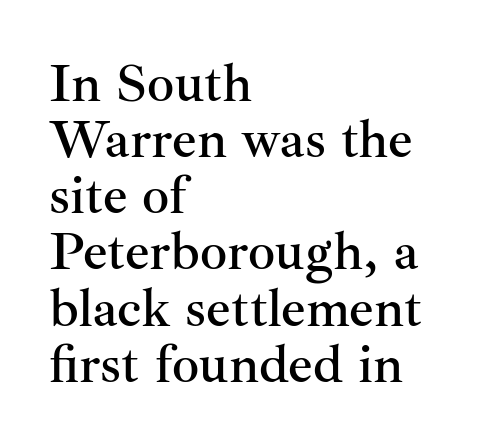
The image shows 54 px serif type, upright; set left-aligned, tight line spacing (1.04x), normal letter spacing, not underlined; medium stroke contrast and a small x-height.
